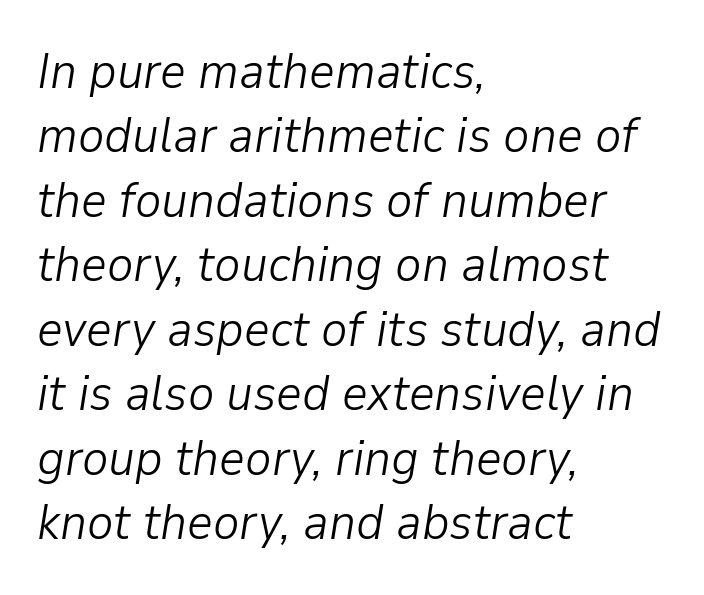
This rendering leaves character spacing at its baseline value. Each letter keeps its own natural width here, so spacing adapts to shape. Posture: slanted. Beneath every word, the page is bare. A classic flush-left, rag-right setting is used for this passage.
